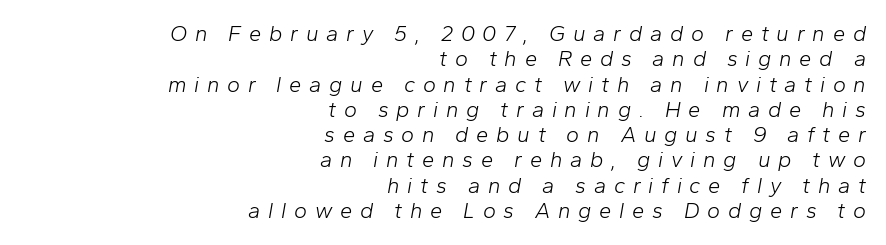
The designer dialed line spacing down below the default. Weight class: somewhere from thin through regular. Short note: letters widely spaced. Emphasis-style slanted type is in use.
